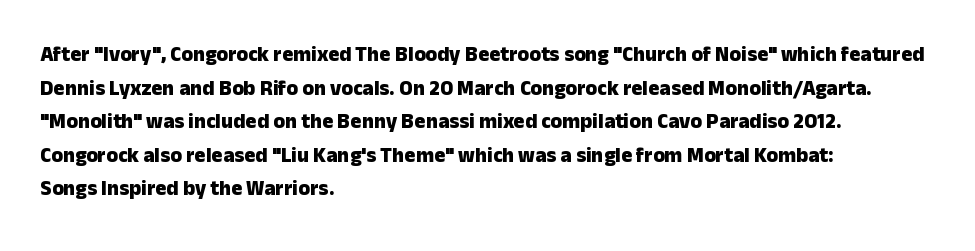
{"italic": "no", "bold": "yes", "underline": "no", "align": "left", "line_spacing": "normal", "line_spacing_ratio": 1.6, "letter_spacing": "normal", "letter_spacing_em": 0.0, "glyph_px": 21}
